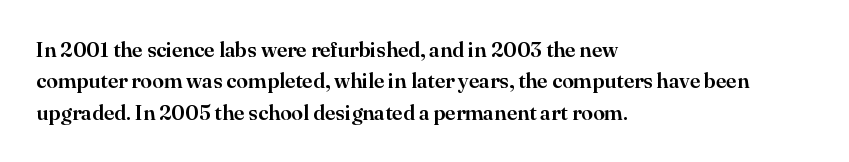
Unmarked baselines from the first word to the last. Every character sits straight up, as roman type does. The lines in this sample share a left origin and differ only in where they stop. Summary of vertical rhythm: regular, with standard interline spacing. Inter-character spacing is left at the font's built-in metrics.
